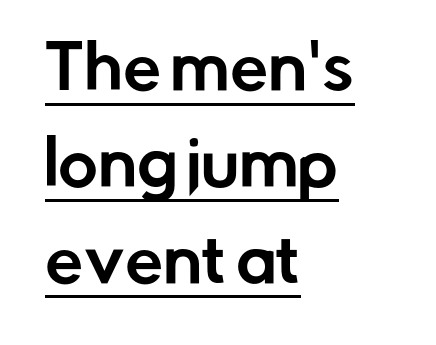
Q: Is the text italic (slanted)? A: No, it is upright.
Q: Is the typeface a serif or a sans-serif typeface? A: Sans-serif.
Q: Is the text underlined? A: Yes.
Q: How is the paragraph aligned? A: Left-aligned.
Q: Is the spacing between letters normal or unusually wide? A: Normal.
Q: Is the spacing between lines tight, normal or loose? A: Normal.
Q: Width (condensed, normal, or wide)? A: Normal.
Q: Stroke contrast? A: Low.
Q: x-height? A: Medium.
Q: Monospaced? A: No.
